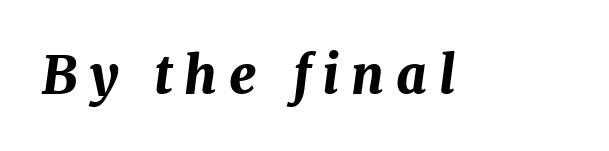
{"italic": "yes", "lean": "right", "slant_degrees": 7, "bold": "yes", "weight": "bold", "width": "normal", "stroke_contrast": "medium", "x_height": "medium", "monospaced": "no", "underline": "no", "letter_spacing": "wide", "letter_spacing_em": 0.23, "glyph_px": 52}
